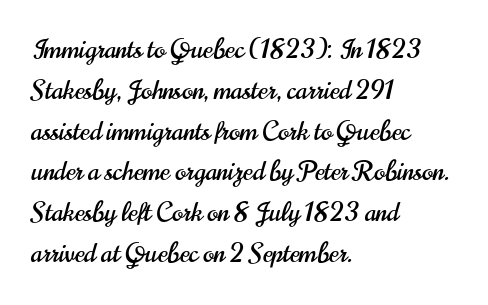
The image shows 26 px text type; set left-aligned, normal line spacing (1.57x), normal letter spacing, not underlined.
